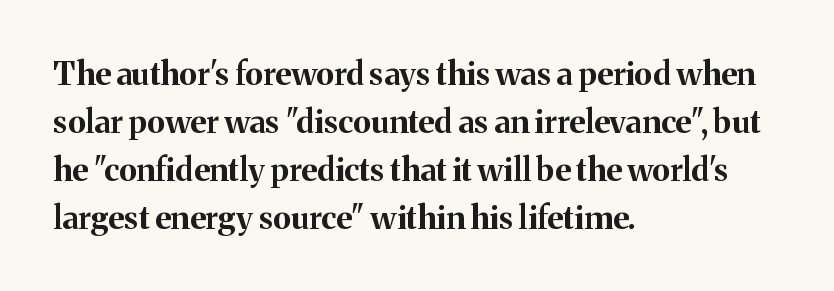
{"serif": "yes", "italic": "no", "bold": "yes", "weight": "bold", "width": "normal", "stroke_contrast": "medium", "x_height": "medium", "monospaced": "no", "underline": "no", "align": "left", "line_spacing": "normal", "line_spacing_ratio": 1.5, "letter_spacing": "normal", "letter_spacing_em": 0.0, "glyph_px": 32}
